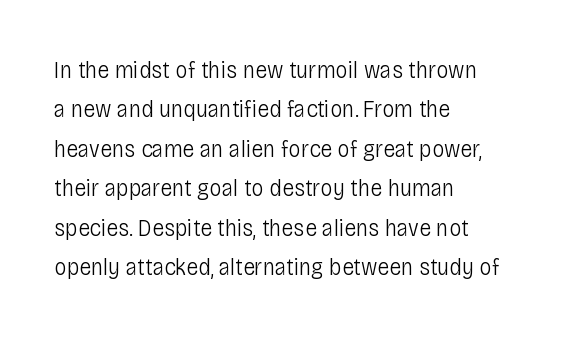
{"italic": "no", "bold": "no", "underline": "no", "align": "left", "line_spacing": "normal", "line_spacing_ratio": 1.58, "letter_spacing": "normal", "letter_spacing_em": 0.0, "glyph_px": 25}
